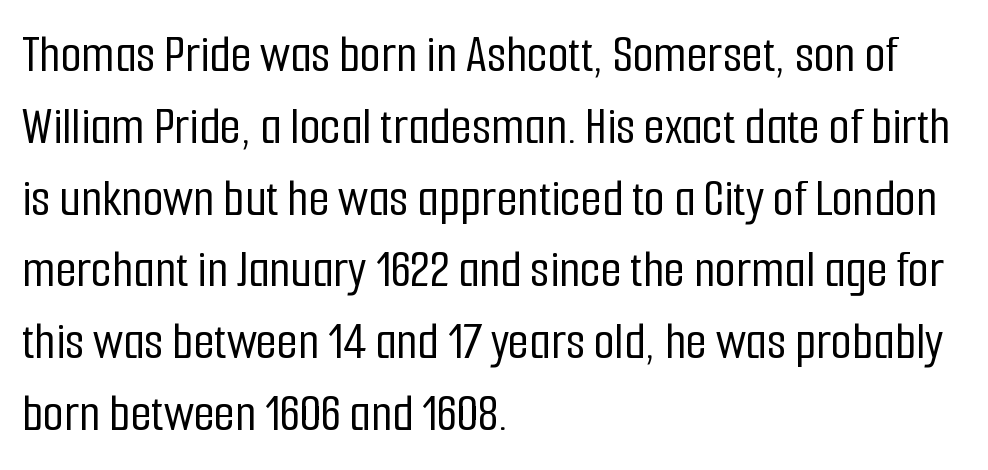
{"serif": "no", "italic": "no", "width": "condensed", "stroke_contrast": "low", "x_height": "medium", "monospaced": "no", "underline": "no", "align": "left", "line_spacing": "normal", "line_spacing_ratio": 1.33, "letter_spacing": "normal", "letter_spacing_em": 0.0, "glyph_px": 54}
